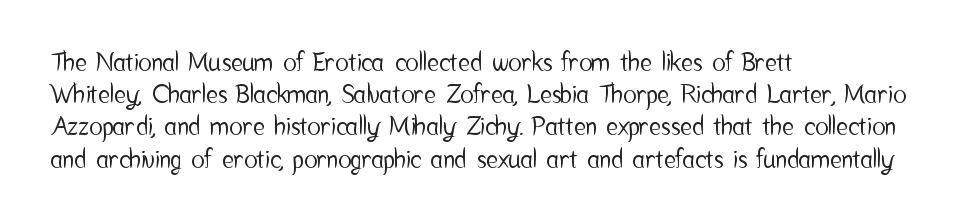
No italicization has been applied; the sample stays upright. This sample uses plain, unmodified letter spacing. Decoration check: the copy has no underline. The typesetter chose a ragged-right arrangement here. Interline gaps are of average width in this sample.
